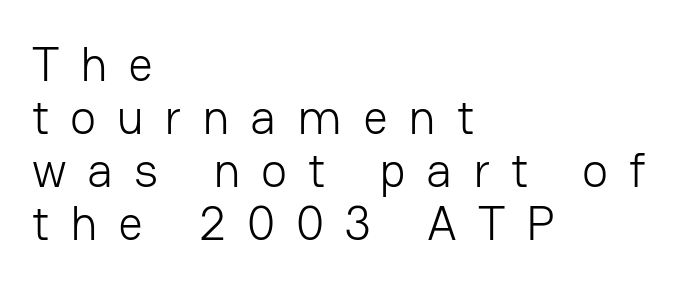
{"serif": "no", "italic": "no", "bold": "no", "weight": "light", "width": "normal", "stroke_contrast": "low", "x_height": "medium", "monospaced": "no", "underline": "no", "align": "left", "line_spacing": "tight", "line_spacing_ratio": 1.08, "letter_spacing": "wide", "letter_spacing_em": 0.42, "glyph_px": 49}
